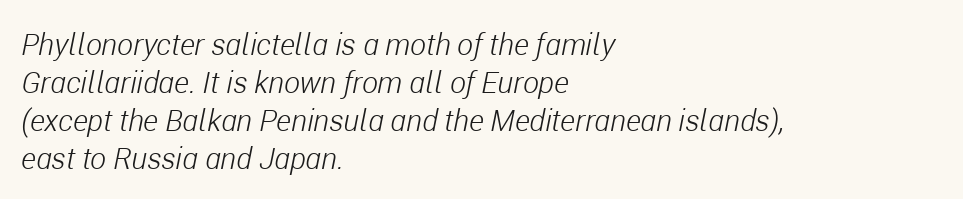
{"italic": "yes", "lean": "right", "slant_degrees": 11, "bold": "no", "weight": "light", "width": "condensed", "stroke_contrast": "low", "x_height": "medium", "monospaced": "no", "underline": "no", "align": "left", "line_spacing": "normal", "line_spacing_ratio": 1.27, "letter_spacing": "normal", "letter_spacing_em": 0.0, "glyph_px": 30}
